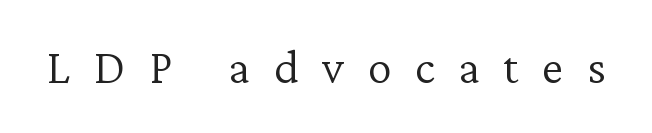
Q: Is the text bold? A: No.
Q: Is the text italic (slanted)? A: No, it is upright.
Q: Is the typeface a serif or a sans-serif typeface? A: Serif.
Q: Is the text underlined? A: No.
Q: Is the spacing between letters normal or unusually wide? A: Unusually wide.
Q: Width (condensed, normal, or wide)? A: Normal.
Q: Stroke contrast? A: Low.
Q: x-height? A: Medium.
Q: Monospaced? A: No.
